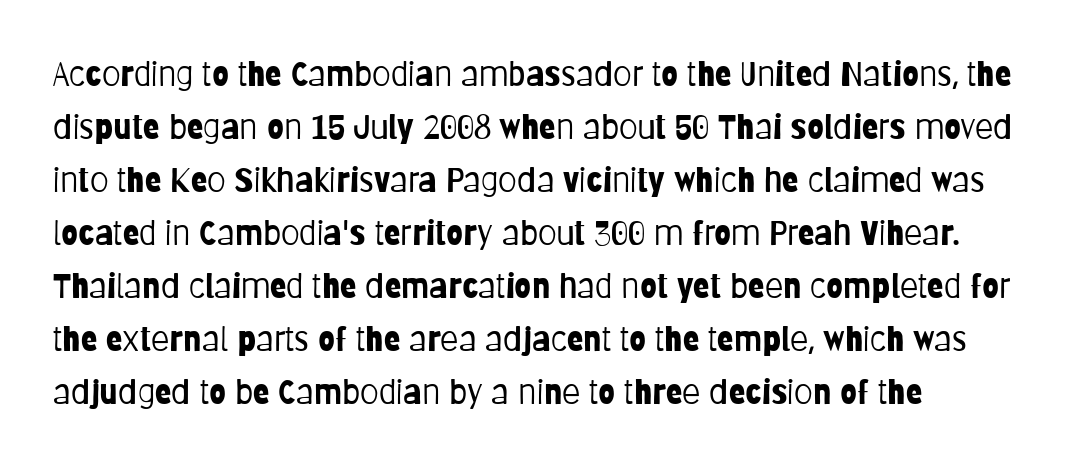
Q: Is the text bold? A: No.
Q: Is the text italic (slanted)? A: No, it is upright.
Q: Is the typeface a serif or a sans-serif typeface? A: Sans-serif.
Q: Is the text underlined? A: No.
Q: How is the paragraph aligned? A: Left-aligned.
Q: Is the spacing between letters normal or unusually wide? A: Normal.
Q: Is the spacing between lines tight, normal or loose? A: Normal.
Q: Width (condensed, normal, or wide)? A: Condensed.
Q: Stroke contrast? A: Low.
Q: x-height? A: Large.
Q: Monospaced? A: No.
